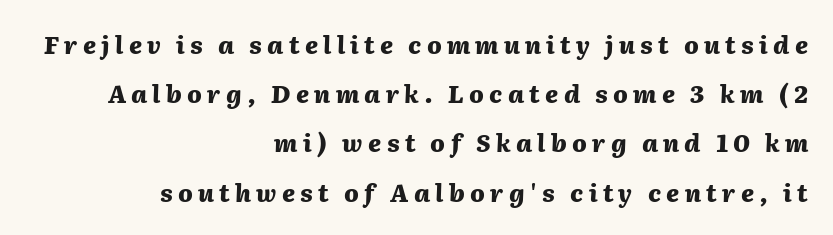
{"italic": "yes", "lean": "right", "slant_degrees": 2, "bold": "yes", "underline": "no", "align": "right", "line_spacing": "loose", "line_spacing_ratio": 2.05, "letter_spacing": "wide", "letter_spacing_em": 0.22, "glyph_px": 24}
